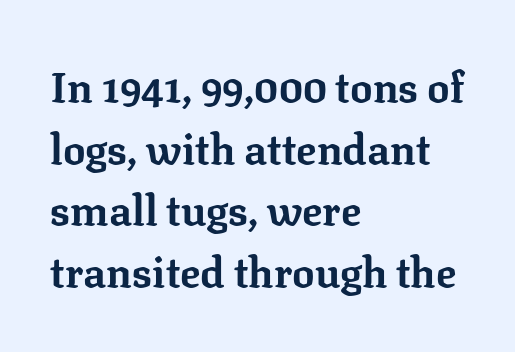
The lines are quadded left. The letters stand straight up with perfectly vertical stems. To sum up the face: it has serifs. Do the characters align in a grid? No, the font is proportional. Default kerning and tracking; the words read as compact shapes. On the weight axis this lands at bold, roughly 700.
